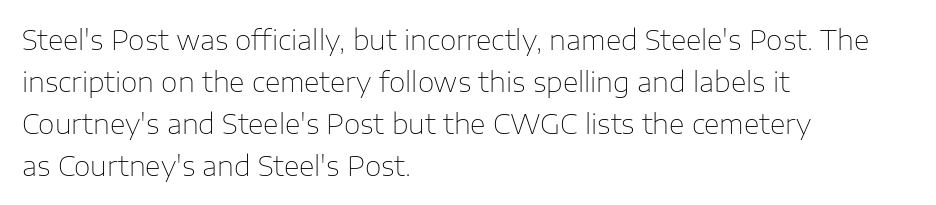
Each new line begins a customary step beneath the previous one. The passage shown is not underscored anywhere. Weight: not bold — regular or lighter. Nope, not italic — everything's standing straight. A classic flush-left, rag-right setting is used for this passage.
